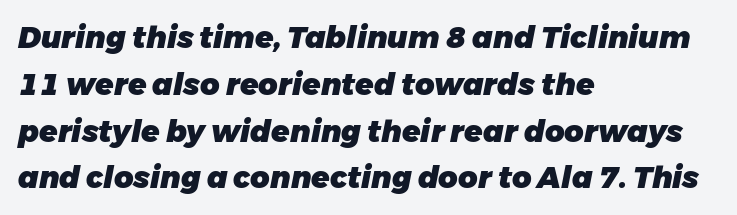
{"italic": "yes", "lean": "right", "slant_degrees": 11, "bold": "yes", "weight": "heavy", "width": "normal", "stroke_contrast": "low", "x_height": "medium", "monospaced": "no", "underline": "no", "align": "left", "line_spacing": "normal", "line_spacing_ratio": 1.56, "letter_spacing": "normal", "letter_spacing_em": 0.0, "glyph_px": 30}
